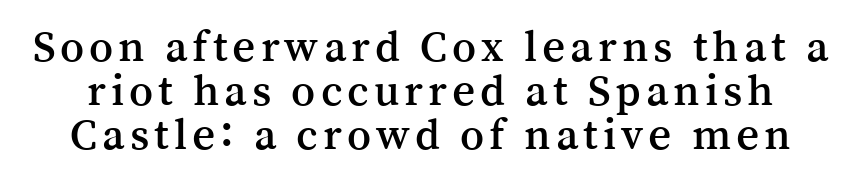
Q: Is the text italic (slanted)? A: No, it is upright.
Q: Is the typeface a serif or a sans-serif typeface? A: Serif.
Q: Is the text underlined? A: No.
Q: Is the spacing between lines tight, normal or loose? A: Tight.
Q: Width (condensed, normal, or wide)? A: Normal.
Q: Stroke contrast? A: Medium.
Q: x-height? A: Medium.
Q: Monospaced? A: No.
